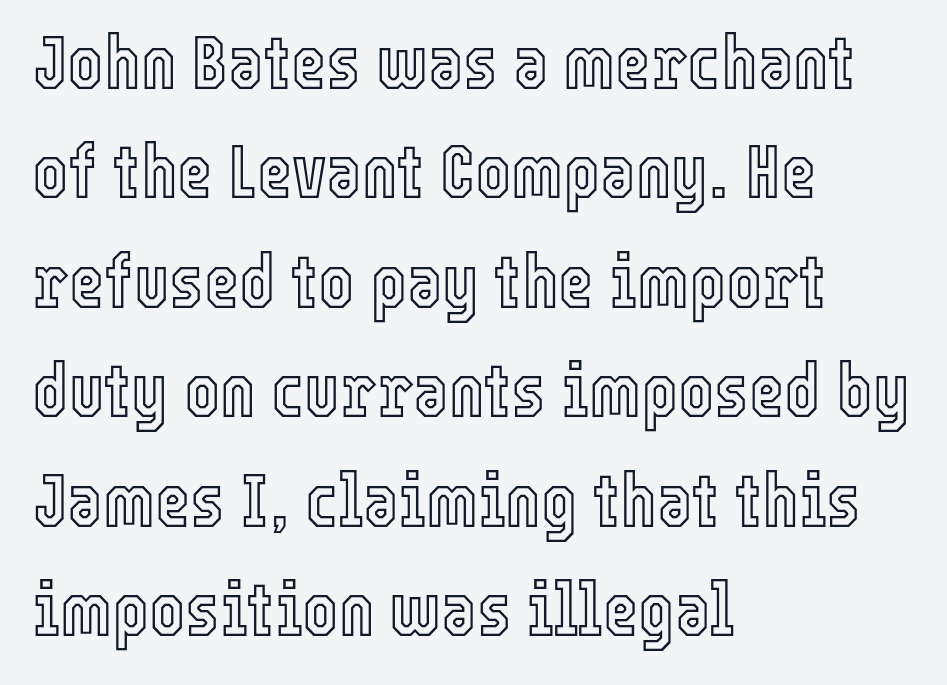
The image shows 76 px condensed type, upright; set left-aligned, normal line spacing (1.44x), normal letter spacing, not underlined; a medium x-height.
